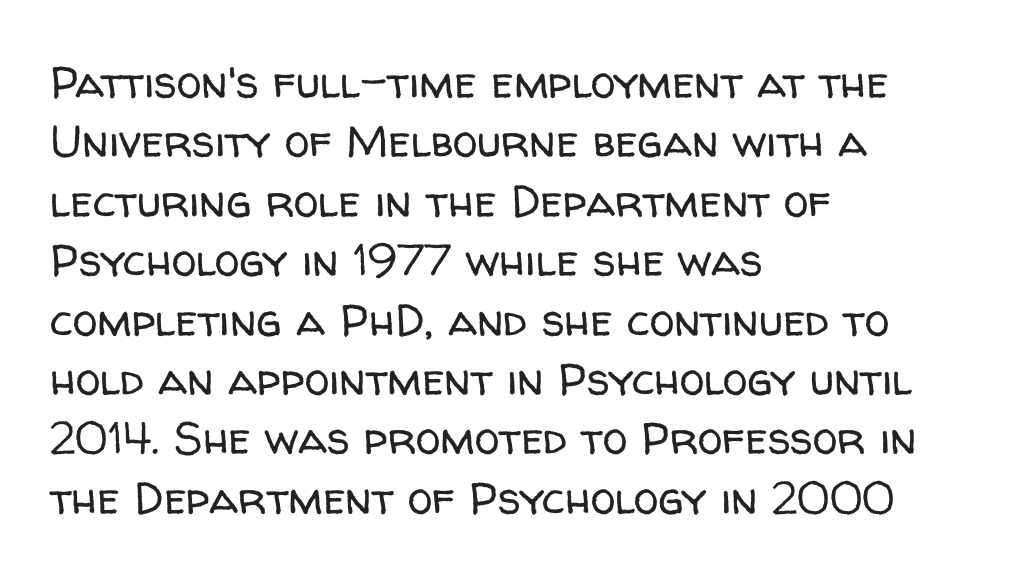
{"serif": "no", "italic": "no", "bold": "no", "weight": "regular", "width": "normal", "stroke_contrast": "low", "x_height": "medium", "monospaced": "no", "underline": "no", "align": "left", "line_spacing": "normal", "line_spacing_ratio": 1.32, "letter_spacing": "normal", "letter_spacing_em": 0.0, "glyph_px": 45}
